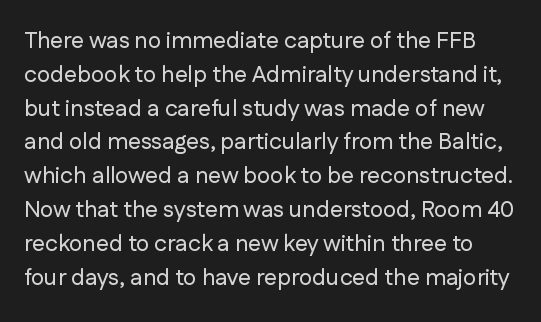
The image shows 23 px text type, upright; set normal line spacing (1.47x), normal letter spacing, not underlined.
